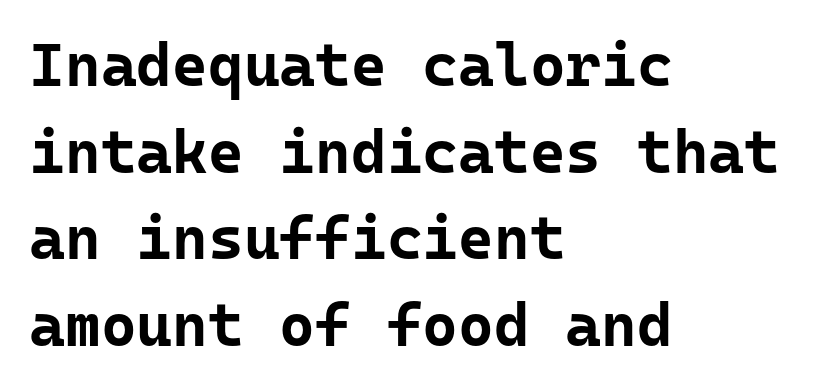
Q: Is the text bold? A: Yes.
Q: Is the text italic (slanted)? A: No, it is upright.
Q: Is the typeface a serif or a sans-serif typeface? A: Sans-serif.
Q: Is the text underlined? A: No.
Q: How is the paragraph aligned? A: Left-aligned.
Q: Is the spacing between letters normal or unusually wide? A: Normal.
Q: Is the spacing between lines tight, normal or loose? A: Normal.
Q: Width (condensed, normal, or wide)? A: Normal.
Q: Stroke contrast? A: Low.
Q: x-height? A: Medium.
Q: Monospaced? A: Yes.
